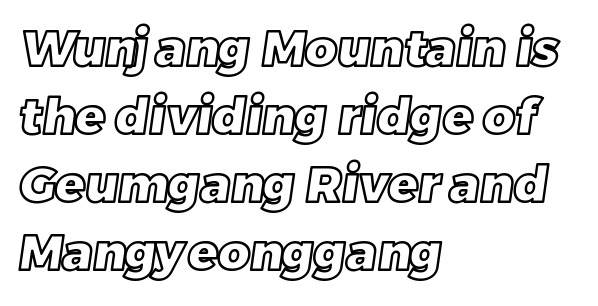
Does the leading feel generous? No, just average. Caption: standard tracking, unaltered. No word sits above an underline. Looks like regular typesetting: each glyph gets only the width it needs. The paragraph shown leans on its left margin.
